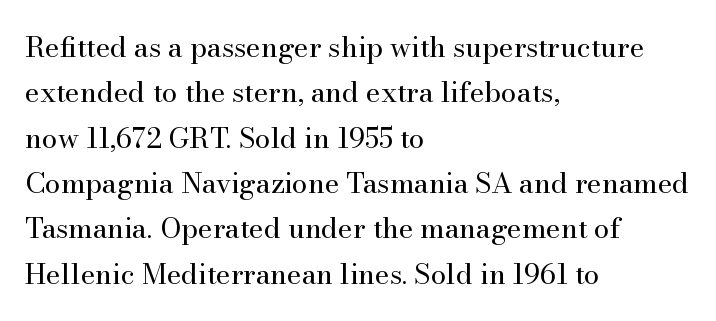
Quick note: underline off. These lines are rendered in a variable-pitch font. Posture: upright roman. This sample is left-justified, so line endings fall wherever the words run out.
